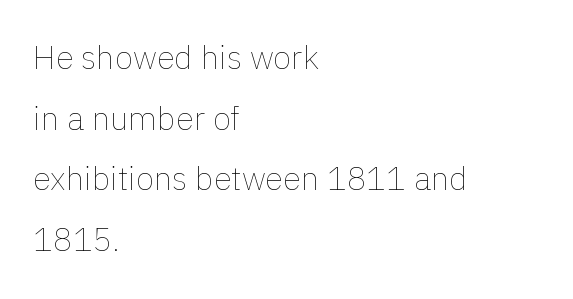
Q: Is the text bold? A: No.
Q: Is the text italic (slanted)? A: No, it is upright.
Q: Is the text underlined? A: No.
Q: How is the paragraph aligned? A: Left-aligned.
Q: Is the spacing between letters normal or unusually wide? A: Normal.
Q: Width (condensed, normal, or wide)? A: Normal.
Q: Stroke contrast? A: Low.
Q: x-height? A: Medium.
Q: Monospaced? A: No.
